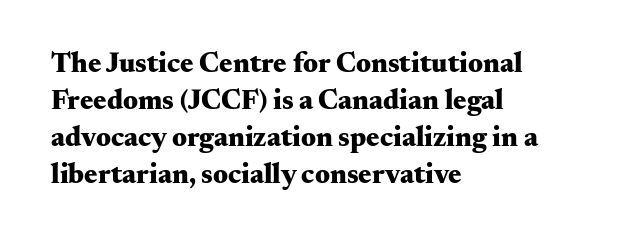
Q: Is the text bold? A: Yes.
Q: Is the text italic (slanted)? A: No, it is upright.
Q: Is the typeface a serif or a sans-serif typeface? A: Serif.
Q: Is the text underlined? A: No.
Q: How is the paragraph aligned? A: Left-aligned.
Q: Is the spacing between letters normal or unusually wide? A: Normal.
Q: Is the spacing between lines tight, normal or loose? A: Normal.
Q: Width (condensed, normal, or wide)? A: Wide.
Q: Stroke contrast? A: Medium.
Q: x-height? A: Small.
Q: Monospaced? A: No.
